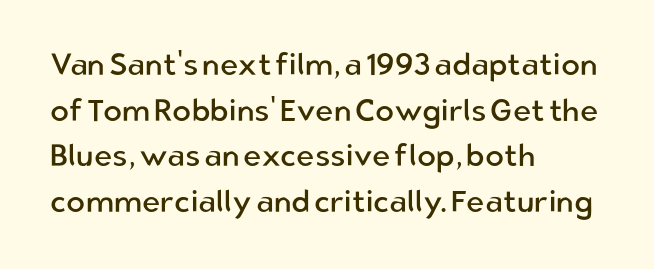
{"serif": "no", "italic": "no", "bold": "no", "weight": "regular", "width": "normal", "stroke_contrast": "low", "x_height": "medium", "monospaced": "no", "underline": "no", "align": "left", "line_spacing": "normal", "line_spacing_ratio": 1.47, "letter_spacing": "normal", "letter_spacing_em": 0.0, "glyph_px": 31}
